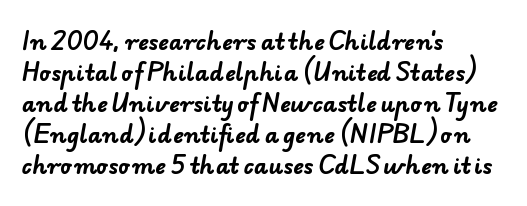
{"bold": "yes", "underline": "no", "align": "left", "line_spacing": "normal", "line_spacing_ratio": 1.41, "letter_spacing": "normal", "letter_spacing_em": 0.0, "glyph_px": 22}
